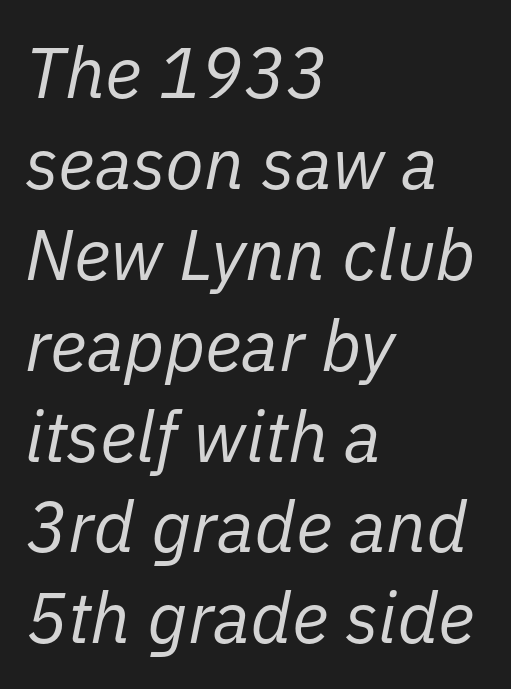
The image shows 71 px regular-weight type, italic (leaning right); set left-aligned, normal line spacing (1.28x), normal letter spacing, not underlined; low stroke contrast and a medium x-height.
